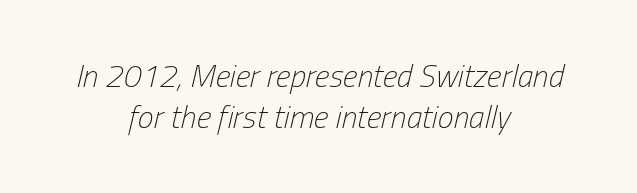
{"italic": "yes", "lean": "right", "slant_degrees": 13, "bold": "no", "weight": "light", "width": "condensed", "stroke_contrast": "low", "x_height": "medium", "monospaced": "no", "underline": "no", "align": "center", "line_spacing": "normal", "line_spacing_ratio": 1.29, "letter_spacing": "normal", "letter_spacing_em": 0.0, "glyph_px": 32}
